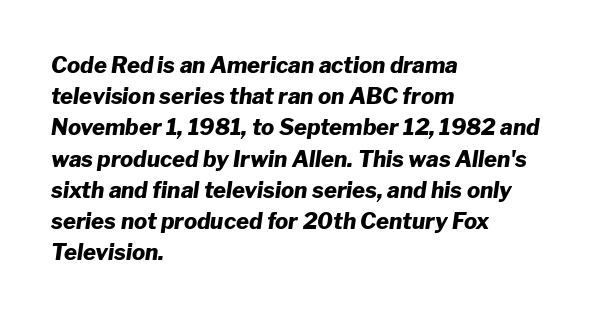
Q: Is the text bold? A: Yes.
Q: Is the text italic (slanted)? A: Yes, it leans right by about 8 degrees.
Q: Is the text underlined? A: No.
Q: How is the paragraph aligned? A: Left-aligned.
Q: Is the spacing between letters normal or unusually wide? A: Normal.
Q: Is the spacing between lines tight, normal or loose? A: Normal.
